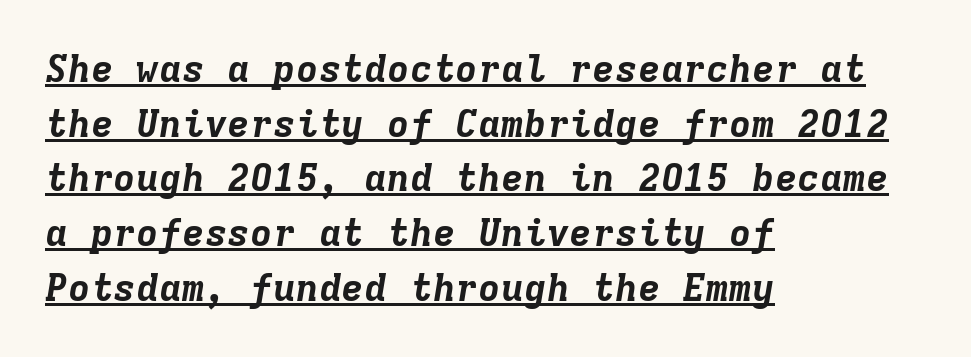
The image shows 38 px bold type, italic (leaning right), monospaced; set left-aligned, normal line spacing (1.44x), normal letter spacing, underlined; low stroke contrast and a medium x-height.
